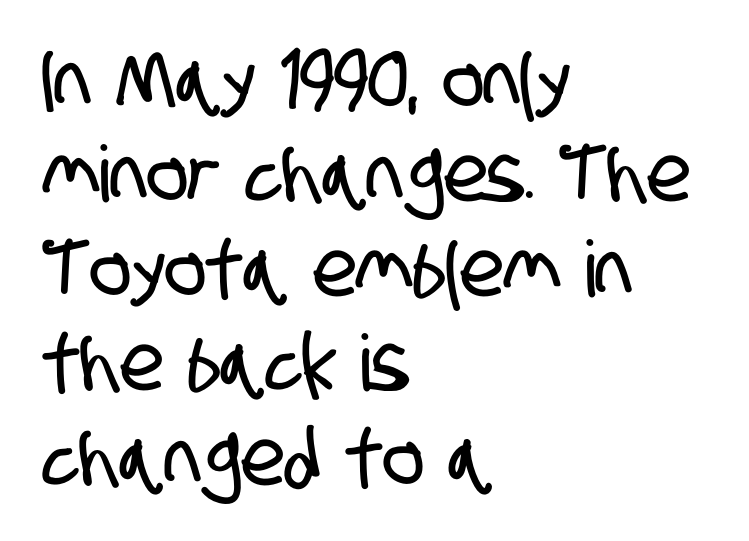
The image shows 78 px condensed sans-serif type; set left-aligned, line spacing 1.21x, normal letter spacing, not underlined; low stroke contrast and a large x-height.
